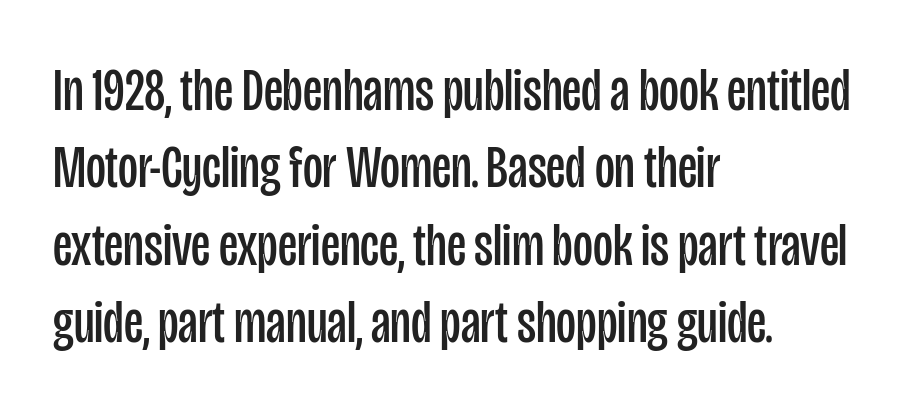
{"serif": "no", "italic": "no", "bold": "no", "weight": "regular", "width": "condensed", "stroke_contrast": "low", "x_height": "large", "monospaced": "no", "underline": "no", "align": "left", "line_spacing": "normal", "line_spacing_ratio": 1.27, "letter_spacing": "normal", "letter_spacing_em": 0.0, "glyph_px": 61}
